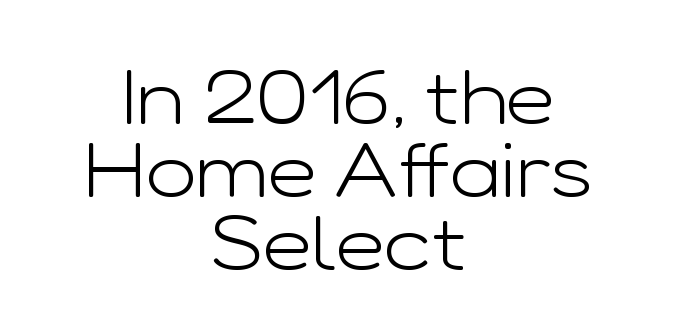
{"serif": "no", "italic": "no", "bold": "no", "weight": "light", "width": "wide", "stroke_contrast": "low", "x_height": "medium", "monospaced": "no", "underline": "no", "align": "center", "line_spacing": "tight", "line_spacing_ratio": 0.96, "letter_spacing": "normal", "letter_spacing_em": 0.0, "glyph_px": 76}
